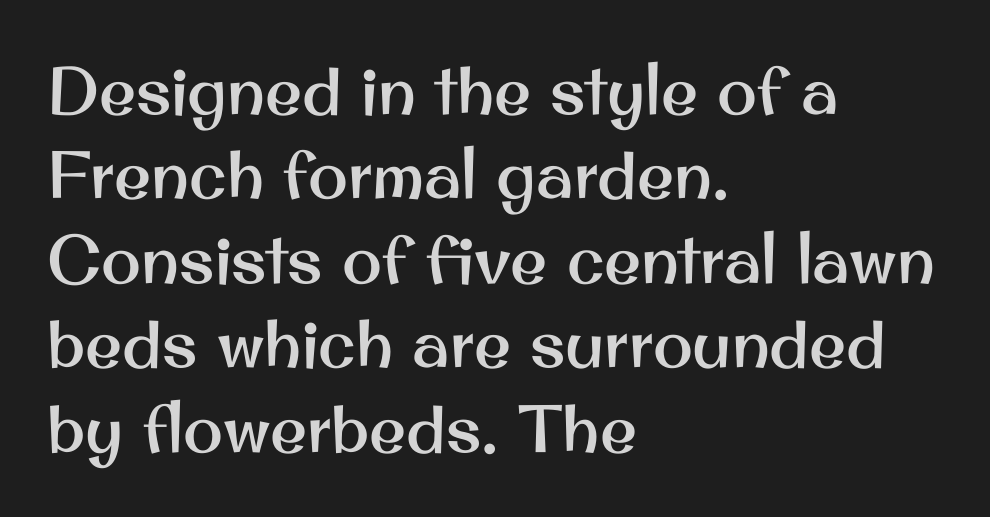
A typesetter would call this leading conventional body-copy spacing. The ragged edge is on the right, which tells us the setting is flush left. Words appear dense and cohesive because spacing is normal. Every stem runs plumb, perpendicular to the baseline. Only glyphs here, with clear space below each row.
